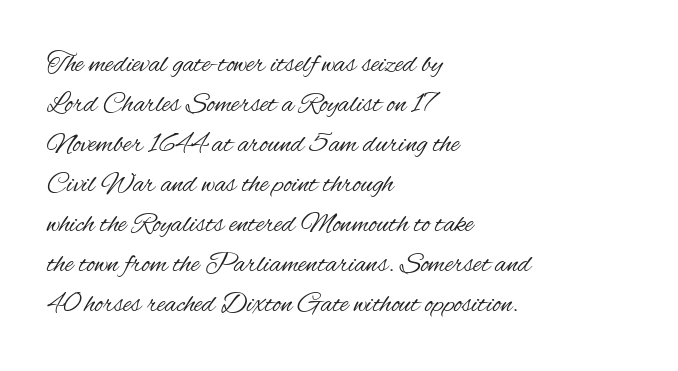
Q: Is the text bold? A: No.
Q: Is the text italic (slanted)? A: Yes.
Q: Is the typeface a serif or a sans-serif typeface? A: Sans-serif.
Q: Is the text underlined? A: No.
Q: How is the paragraph aligned? A: Left-aligned.
Q: Is the spacing between letters normal or unusually wide? A: Normal.
Q: Is the spacing between lines tight, normal or loose? A: Normal.
Q: Width (condensed, normal, or wide)? A: Condensed.
Q: Stroke contrast? A: Medium.
Q: x-height? A: Small.
Q: Monospaced? A: No.
